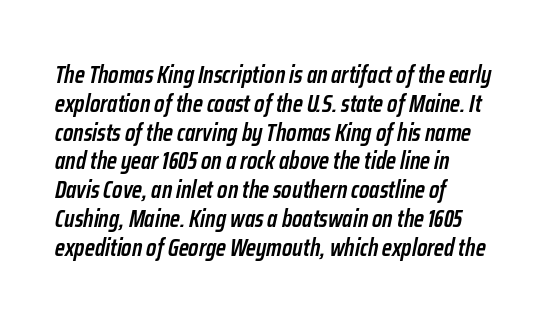
{"italic": "yes", "lean": "right", "slant_degrees": 12, "bold": "semi", "underline": "no", "align": "left", "line_spacing_ratio": 1.2, "letter_spacing": "normal", "letter_spacing_em": 0.0, "glyph_px": 24}
